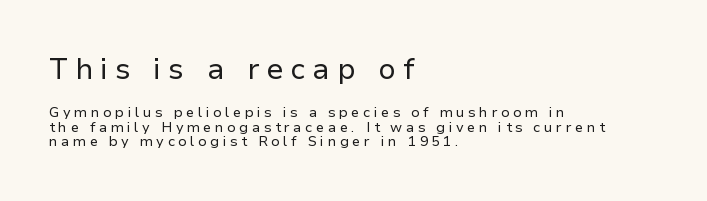
The image shows 29 px regular-weight sans-serif type, upright; set left-aligned, tight line spacing (1.04x), unusually wide letter spacing (+0.25 em), not underlined; the first (top) block is 2.07x larger; low stroke contrast and a medium x-height.
